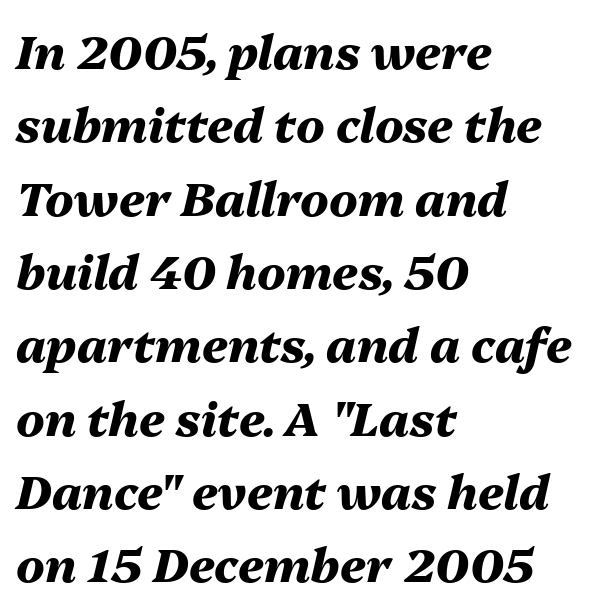
{"italic": "yes", "lean": "right", "slant_degrees": 13, "bold": "yes", "weight": "heavy", "width": "normal", "stroke_contrast": "medium", "x_height": "medium", "monospaced": "no", "underline": "no", "align": "left", "line_spacing": "normal", "line_spacing_ratio": 1.56, "letter_spacing": "normal", "letter_spacing_em": 0.0, "glyph_px": 47}
